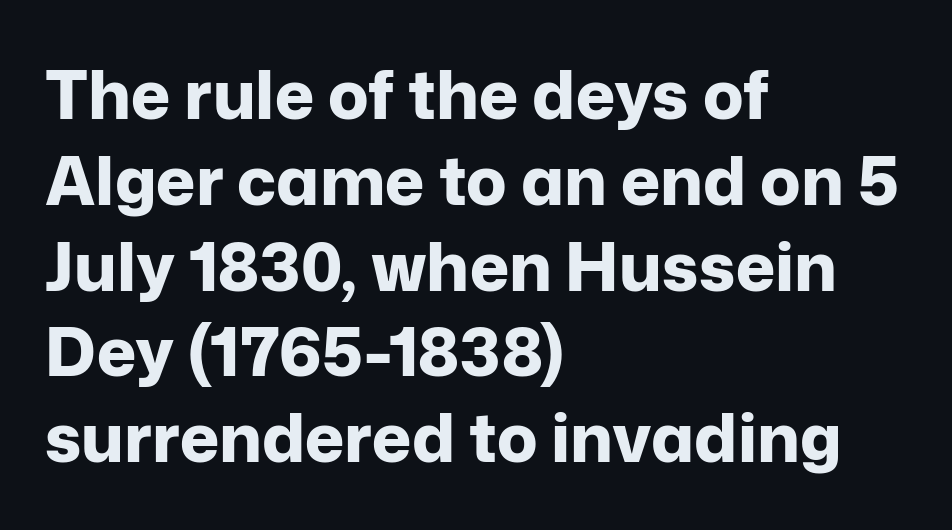
Q: Is the text bold? A: Yes.
Q: Is the text italic (slanted)? A: No, it is upright.
Q: Is the typeface a serif or a sans-serif typeface? A: Sans-serif.
Q: Is the text underlined? A: No.
Q: How is the paragraph aligned? A: Left-aligned.
Q: Is the spacing between letters normal or unusually wide? A: Normal.
Q: Is the spacing between lines tight, normal or loose? A: Normal.
Q: Width (condensed, normal, or wide)? A: Normal.
Q: Stroke contrast? A: Low.
Q: x-height? A: Medium.
Q: Monospaced? A: No.
